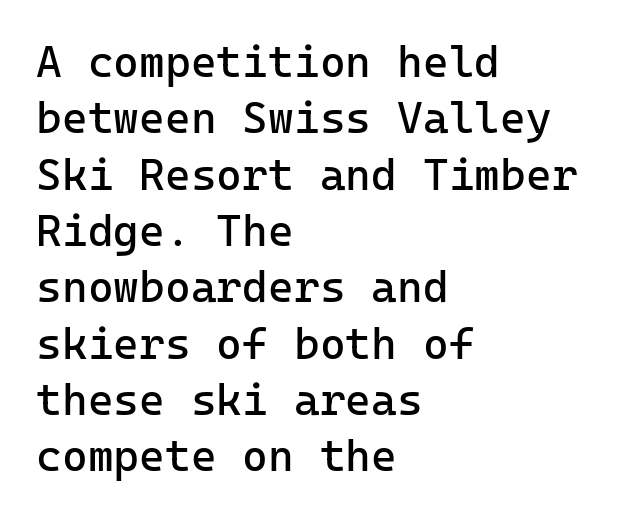
Q: Is the text bold? A: No.
Q: Is the text italic (slanted)? A: No, it is upright.
Q: Is the typeface a serif or a sans-serif typeface? A: Sans-serif.
Q: Is the text underlined? A: No.
Q: How is the paragraph aligned? A: Left-aligned.
Q: Is the spacing between letters normal or unusually wide? A: Normal.
Q: Is the spacing between lines tight, normal or loose? A: Normal.
Q: Width (condensed, normal, or wide)? A: Normal.
Q: Stroke contrast? A: Low.
Q: x-height? A: Medium.
